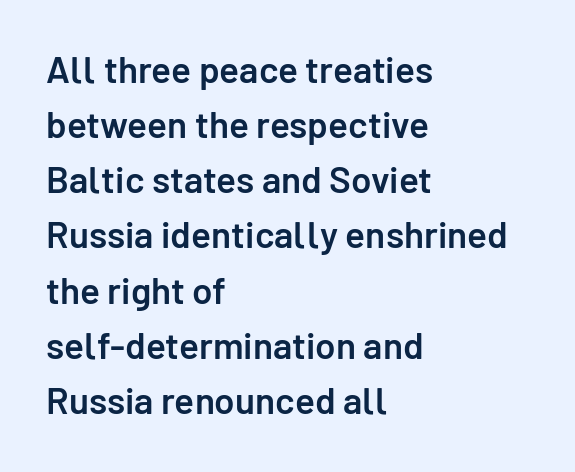
The image shows 37 px semibold sans-serif type, upright; set left-aligned, normal line spacing (1.49x), normal letter spacing, not underlined; low stroke contrast and a medium x-height.
